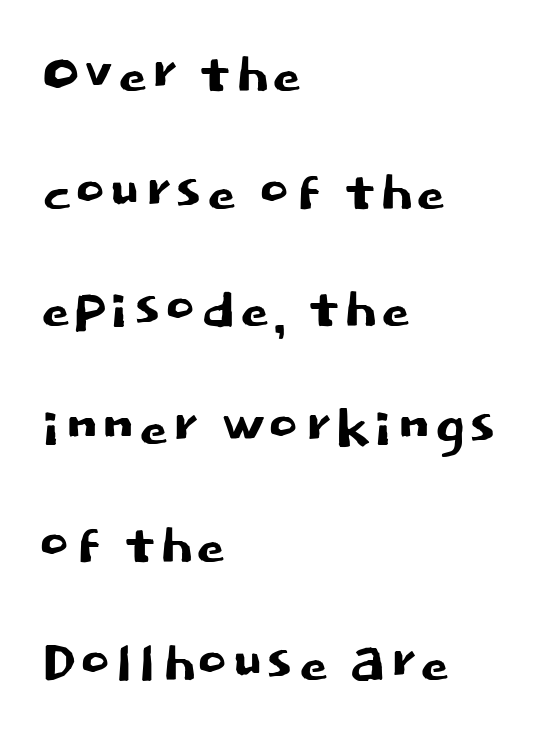
{"serif": "no", "italic": "no", "width": "normal", "stroke_contrast": "low", "x_height": "large", "monospaced": "no", "underline": "no", "align": "left", "line_spacing": "normal", "line_spacing_ratio": 1.57, "letter_spacing": "normal", "letter_spacing_em": 0.0, "glyph_px": 75}
